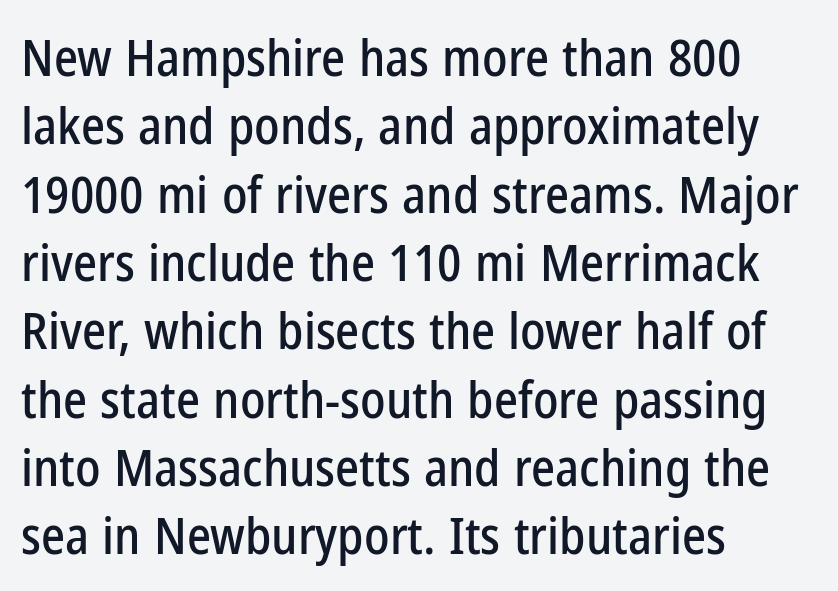
Q: Is the text italic (slanted)? A: No, it is upright.
Q: Is the typeface a serif or a sans-serif typeface? A: Sans-serif.
Q: Is the text underlined? A: No.
Q: How is the paragraph aligned? A: Left-aligned.
Q: Is the spacing between letters normal or unusually wide? A: Normal.
Q: Is the spacing between lines tight, normal or loose? A: Normal.
Q: Width (condensed, normal, or wide)? A: Condensed.
Q: Stroke contrast? A: Low.
Q: x-height? A: Medium.
Q: Monospaced? A: No.
